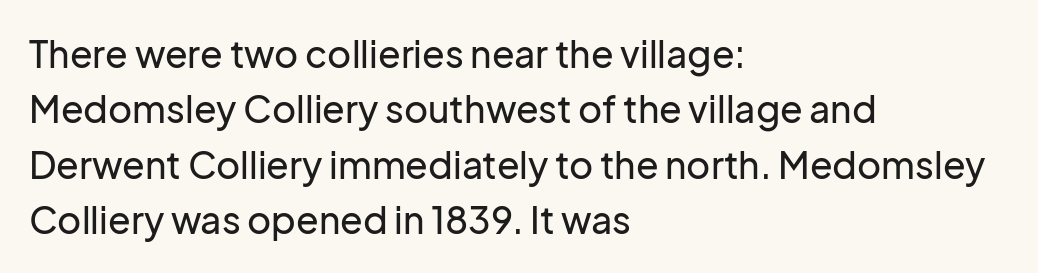
{"serif": "no", "italic": "no", "width": "normal", "stroke_contrast": "low", "x_height": "medium", "monospaced": "no", "underline": "no", "align": "left", "line_spacing": "normal", "line_spacing_ratio": 1.5, "letter_spacing": "normal", "letter_spacing_em": 0.0, "glyph_px": 37}
